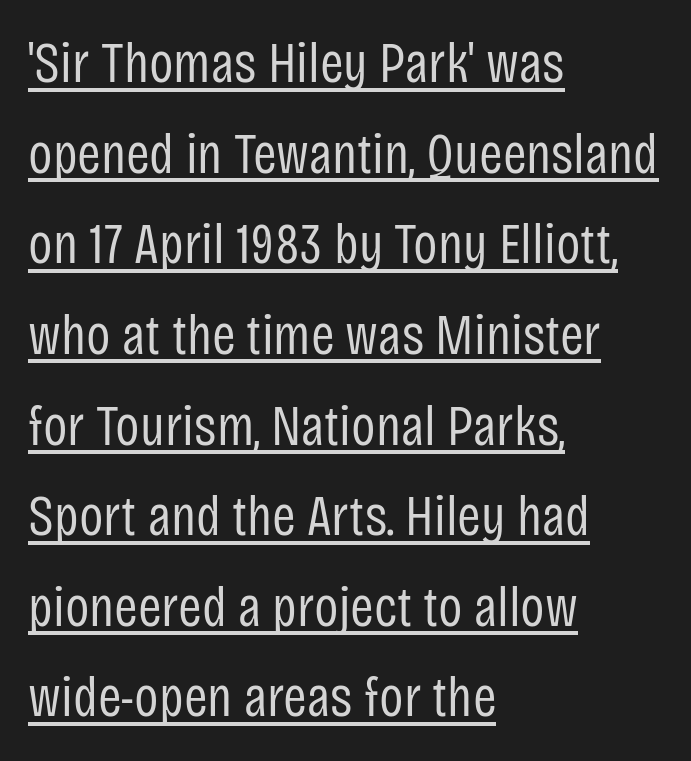
Q: Is the text bold? A: No.
Q: Is the text italic (slanted)? A: No, it is upright.
Q: Is the typeface a serif or a sans-serif typeface? A: Sans-serif.
Q: Is the text underlined? A: Yes.
Q: How is the paragraph aligned? A: Left-aligned.
Q: Is the spacing between letters normal or unusually wide? A: Normal.
Q: Is the spacing between lines tight, normal or loose? A: Normal.
Q: Width (condensed, normal, or wide)? A: Condensed.
Q: Stroke contrast? A: Low.
Q: x-height? A: Large.
Q: Monospaced? A: No.
